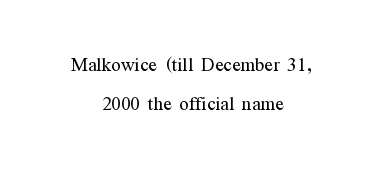
Heaviness? Minimal to ordinary, like unemphasized prose. The line texture is even and compact thanks to regular tracking. These lines are centered, leaving both edges ragged. The foot of each line stays bare and open. The block of text has a typical density, with ordinary space between rows.
